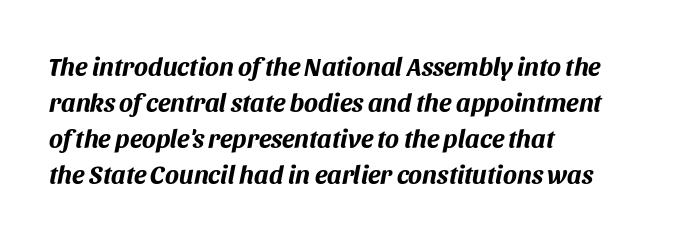
Q: Is the text bold? A: Yes.
Q: Is the text italic (slanted)? A: Yes, it leans right by about 11 degrees.
Q: Is the text underlined? A: No.
Q: How is the paragraph aligned? A: Left-aligned.
Q: Is the spacing between letters normal or unusually wide? A: Normal.
Q: Is the spacing between lines tight, normal or loose? A: Normal.
